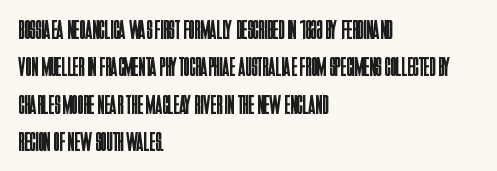
Q: Is the text bold? A: No.
Q: Is the text italic (slanted)? A: No, it is upright.
Q: Is the text underlined? A: No.
Q: How is the paragraph aligned? A: Left-aligned.
Q: Is the spacing between letters normal or unusually wide? A: Normal.
Q: Is the spacing between lines tight, normal or loose? A: Normal.
